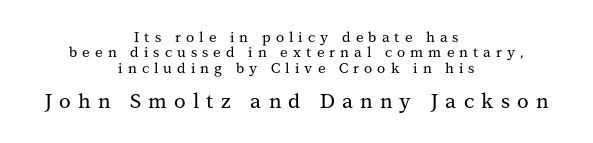
The image shows 20 px text type, upright; set centered, tight line spacing (1.1x), unusually wide letter spacing (+0.36 em), not underlined; the second (bottom) block is 1.43x larger.
